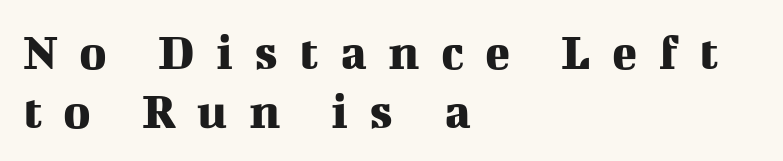
Q: Is the text italic (slanted)? A: No, it is upright.
Q: Is the typeface a serif or a sans-serif typeface? A: Serif.
Q: Is the text underlined? A: No.
Q: How is the paragraph aligned? A: Left-aligned.
Q: Is the spacing between letters normal or unusually wide? A: Unusually wide.
Q: Is the spacing between lines tight, normal or loose? A: Tight.
Q: Width (condensed, normal, or wide)? A: Normal.
Q: Stroke contrast? A: Medium.
Q: x-height? A: Medium.
Q: Monospaced? A: No.
